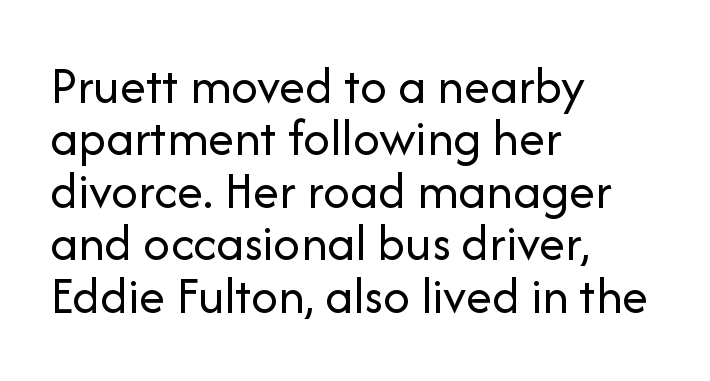
{"serif": "no", "italic": "no", "bold": "no", "weight": "regular", "width": "normal", "stroke_contrast": "low", "x_height": "medium", "monospaced": "no", "underline": "no", "align": "left", "line_spacing": "tight", "line_spacing_ratio": 0.99, "letter_spacing": "normal", "letter_spacing_em": 0.0, "glyph_px": 53}
